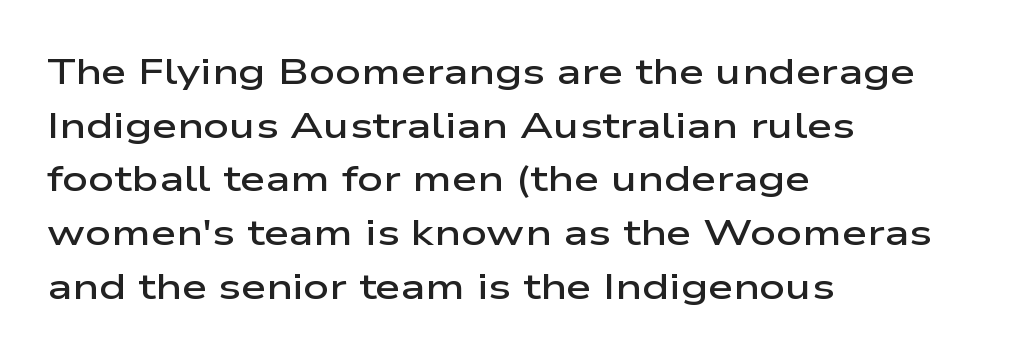
The image shows 36 px semibold, wide sans-serif type, upright; set left-aligned, normal line spacing (1.49x), normal letter spacing, not underlined; low stroke contrast and a medium x-height.
